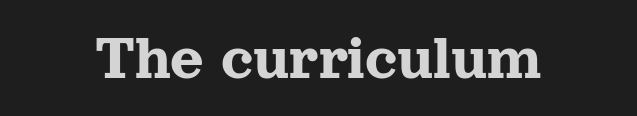
The image shows 65 px serif type, upright; set normal letter spacing, not underlined; a medium x-height.
